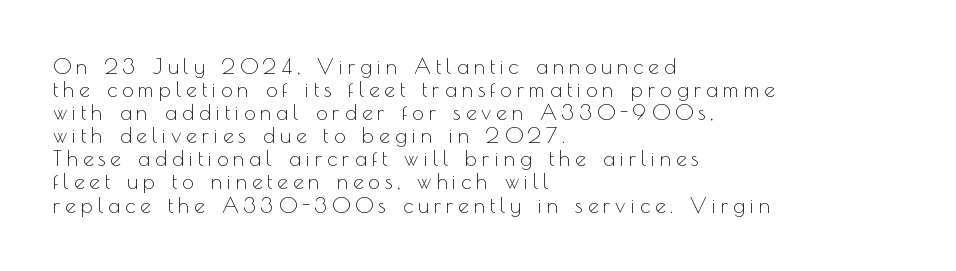
The image shows 21 px text type, upright; set left-aligned, tight line spacing (1.1x), unusually wide letter spacing (+0.24 em), not underlined.
